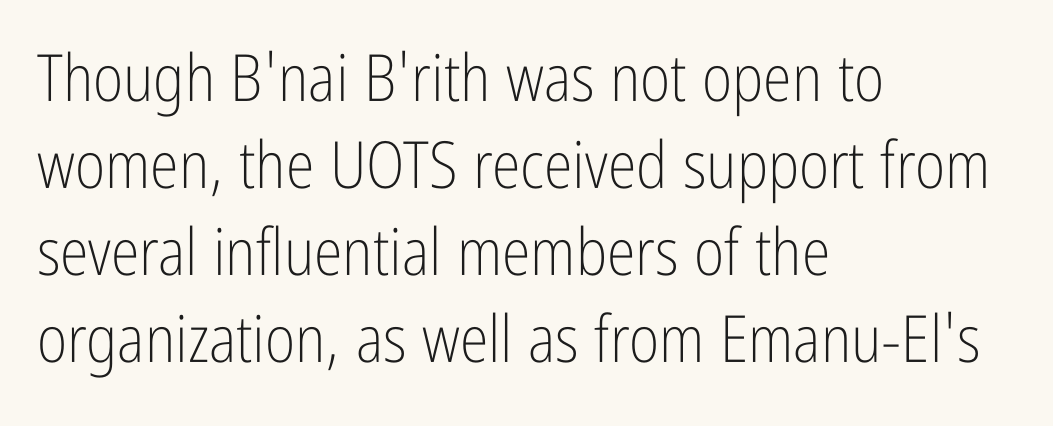
{"serif": "no", "italic": "no", "bold": "no", "weight": "light", "width": "condensed", "stroke_contrast": "low", "x_height": "medium", "monospaced": "no", "underline": "no", "align": "left", "line_spacing": "normal", "line_spacing_ratio": 1.34, "letter_spacing": "normal", "letter_spacing_em": 0.0, "glyph_px": 65}
